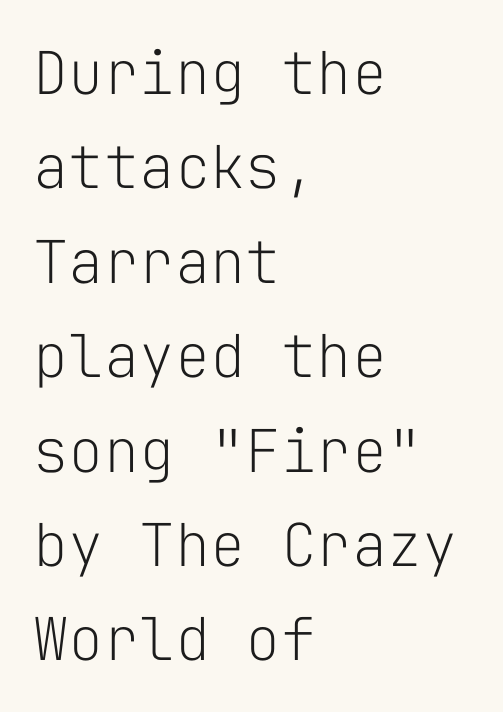
Q: Is the text bold? A: No.
Q: Is the text italic (slanted)? A: No, it is upright.
Q: Is the typeface a serif or a sans-serif typeface? A: Sans-serif.
Q: Is the text underlined? A: No.
Q: How is the paragraph aligned? A: Left-aligned.
Q: Is the spacing between letters normal or unusually wide? A: Normal.
Q: Is the spacing between lines tight, normal or loose? A: Normal.
Q: Width (condensed, normal, or wide)? A: Normal.
Q: Stroke contrast? A: Low.
Q: x-height? A: Medium.
Q: Monospaced? A: Yes.
